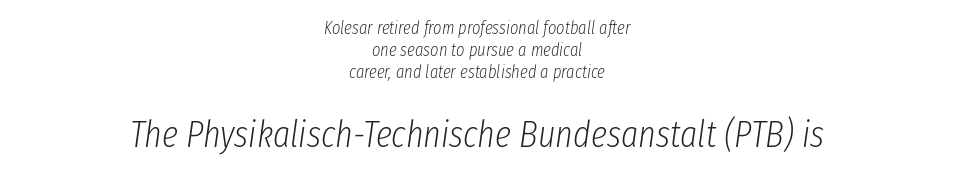
{"italic": "yes", "lean": "right", "slant_degrees": 8, "bold": "no", "weight": "light", "width": "condensed", "stroke_contrast": "low", "x_height": "medium", "monospaced": "no", "underline": "no", "align": "center", "line_spacing_ratio": 1.22, "letter_spacing": "normal", "letter_spacing_em": 0.0, "larger_block": "second", "size_ratio": 2.06, "glyph_px": 37}
